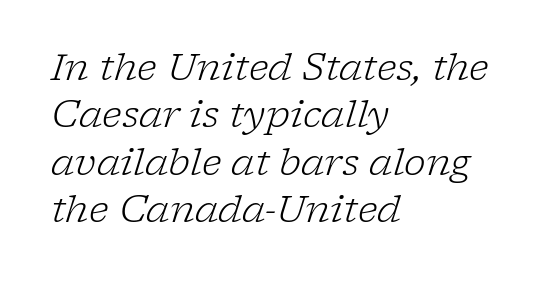
{"serif": "yes", "italic": "yes", "lean": "right", "slant_degrees": 17, "bold": "no", "weight": "light", "width": "normal", "stroke_contrast": "low", "x_height": "medium", "monospaced": "no", "underline": "no", "align": "left", "line_spacing": "normal", "line_spacing_ratio": 1.28, "letter_spacing": "normal", "letter_spacing_em": 0.0, "glyph_px": 37}
